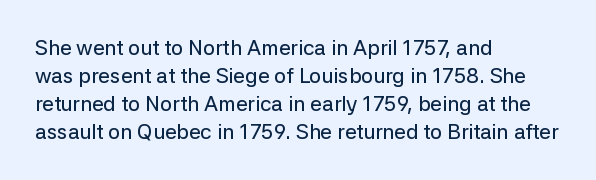
{"italic": "no", "underline": "no", "align": "left", "line_spacing": "normal", "line_spacing_ratio": 1.33, "letter_spacing": "normal", "letter_spacing_em": 0.0, "glyph_px": 21}
